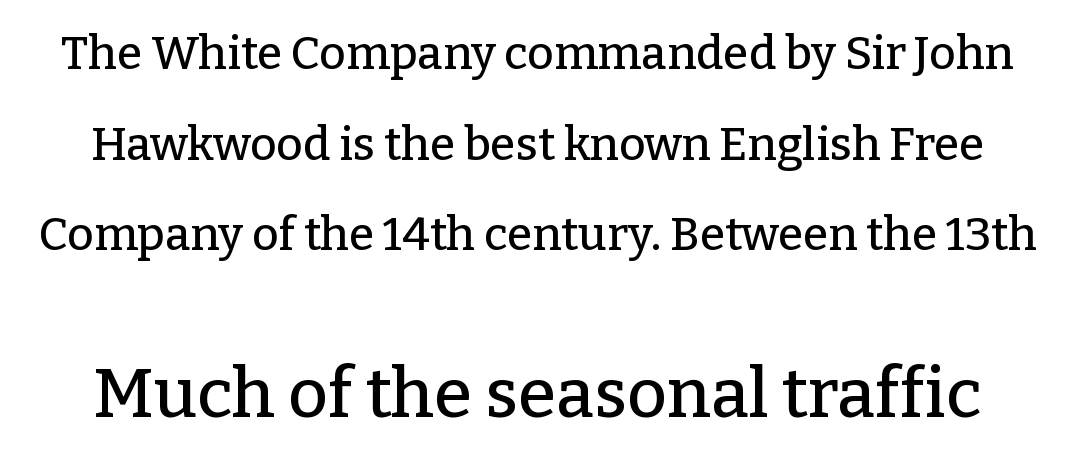
{"serif": "yes", "italic": "no", "width": "normal", "stroke_contrast": "low", "x_height": "medium", "monospaced": "no", "underline": "no", "line_spacing": "loose", "line_spacing_ratio": 1.97, "letter_spacing": "normal", "letter_spacing_em": 0.0, "larger_block": "second", "size_ratio": 1.5, "glyph_px": 69}
